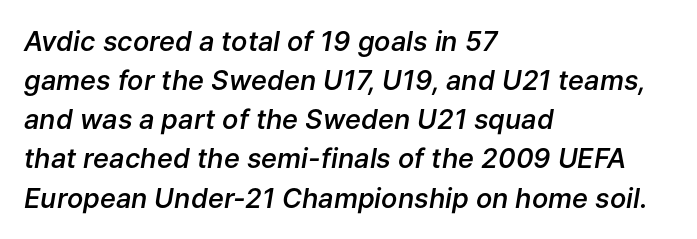
{"italic": "yes", "lean": "right", "slant_degrees": 9, "bold": "semi", "underline": "no", "align": "left", "line_spacing": "normal", "line_spacing_ratio": 1.45, "letter_spacing": "normal", "letter_spacing_em": 0.0, "glyph_px": 27}
